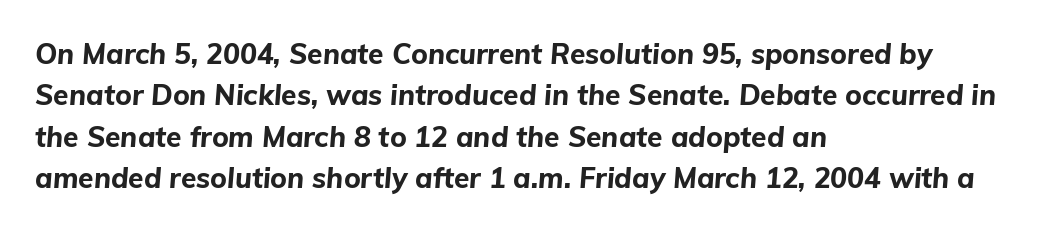
Looks like regular typesetting: each glyph gets only the width it needs. Descenders are the only things crossing below the line. A normal amount of white space separates one row of letters from the next. Here the glyphs are tracked normally, forming tight word shapes. A typesetter would mark this as italic. This is heavy type, rendered in bold.
